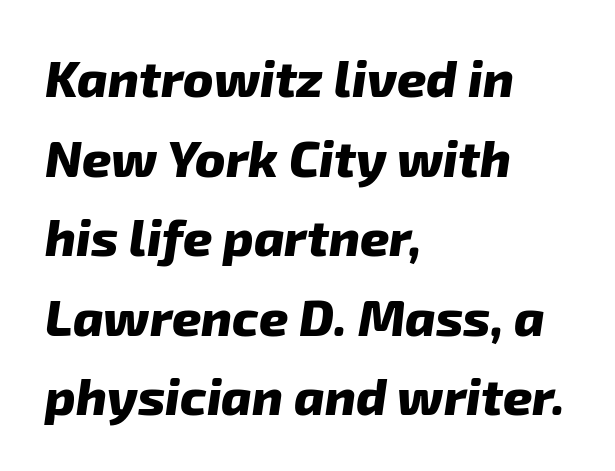
{"serif": "no", "bold": "yes", "weight": "heavy", "width": "normal", "stroke_contrast": "low", "x_height": "medium", "monospaced": "no", "underline": "no", "align": "left", "line_spacing": "normal", "line_spacing_ratio": 1.56, "letter_spacing": "normal", "letter_spacing_em": 0.0, "glyph_px": 51}
